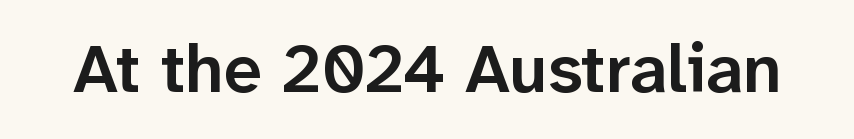
In terms of letterform style, serifs are entirely absent. Decoration check: the copy has no underline. There is no visible air inserted between adjacent glyphs. Spacing verdict: proportional, widths tailored to each character. Notice how the stems are strictly vertical — no italics here.
